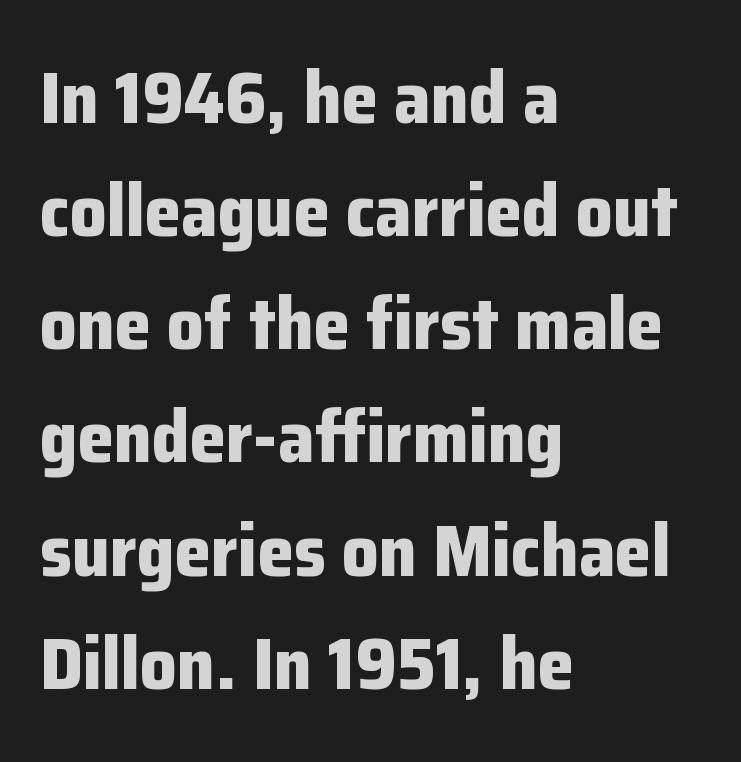
Q: Is the text bold? A: Yes.
Q: Is the text italic (slanted)? A: No, it is upright.
Q: Is the typeface a serif or a sans-serif typeface? A: Sans-serif.
Q: Is the text underlined? A: No.
Q: How is the paragraph aligned? A: Left-aligned.
Q: Is the spacing between letters normal or unusually wide? A: Normal.
Q: Is the spacing between lines tight, normal or loose? A: Normal.
Q: Width (condensed, normal, or wide)? A: Normal.
Q: Stroke contrast? A: Low.
Q: x-height? A: Medium.
Q: Monospaced? A: No.
